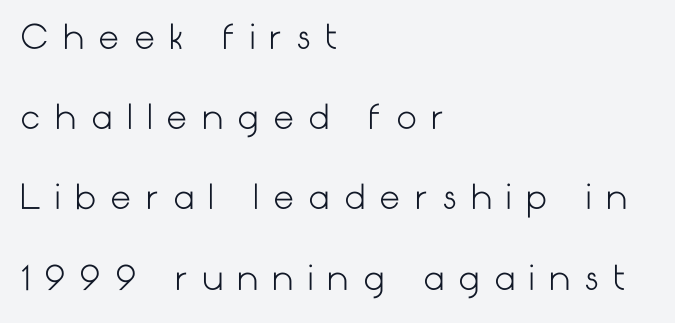
Q: Is the text bold? A: No.
Q: Is the text italic (slanted)? A: No, it is upright.
Q: Is the typeface a serif or a sans-serif typeface? A: Sans-serif.
Q: Is the text underlined? A: No.
Q: How is the paragraph aligned? A: Left-aligned.
Q: Is the spacing between letters normal or unusually wide? A: Unusually wide.
Q: Is the spacing between lines tight, normal or loose? A: Loose.
Q: Width (condensed, normal, or wide)? A: Normal.
Q: Stroke contrast? A: Low.
Q: x-height? A: Medium.
